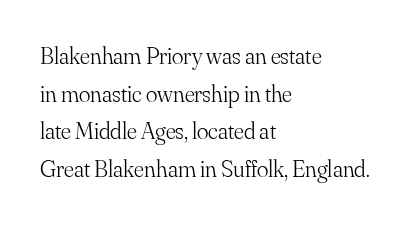
The image shows 24 px text type, upright; set left-aligned, normal line spacing (1.57x), normal letter spacing, not underlined.
